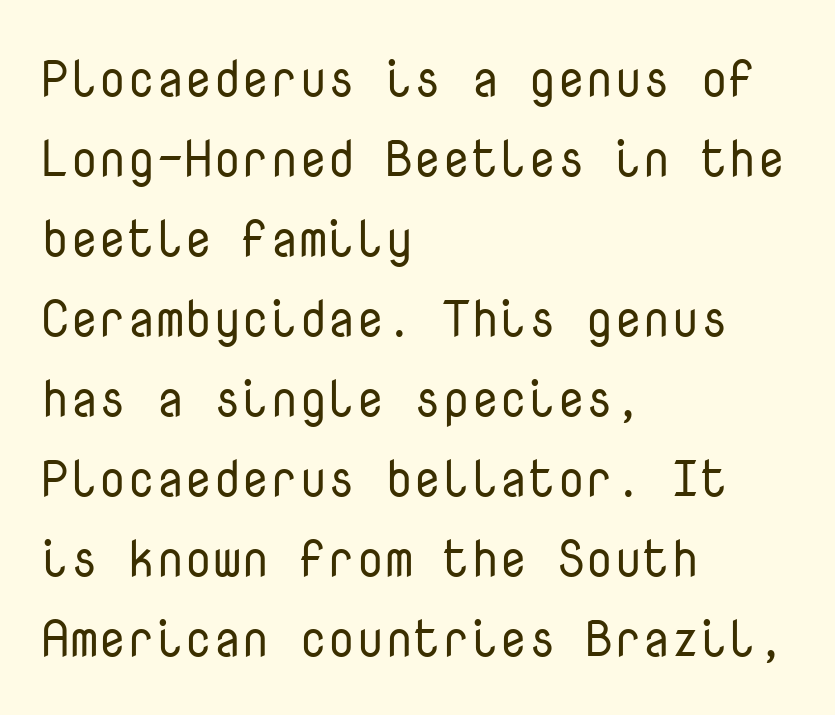
The words here are not underlined. No chunkiness to these letters — they're not bold. Stroke terminals: plain, sans-serif. How would I describe the line gaps? Plain and ordinary.
